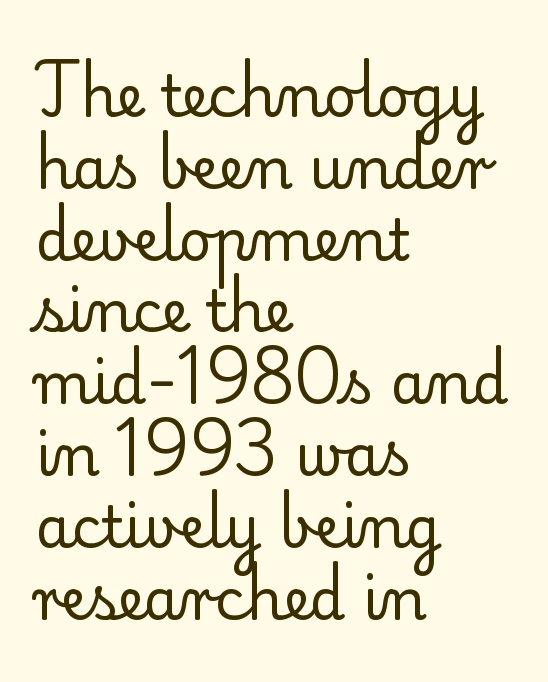
The space directly below the letters is spotless. Old-style or modern, the face here clearly has serifs. Between one letter and the next there's only the usual sliver of space. Nope, not italic — everything's standing straight. The face looks like a standard text weight, possibly lighter.
